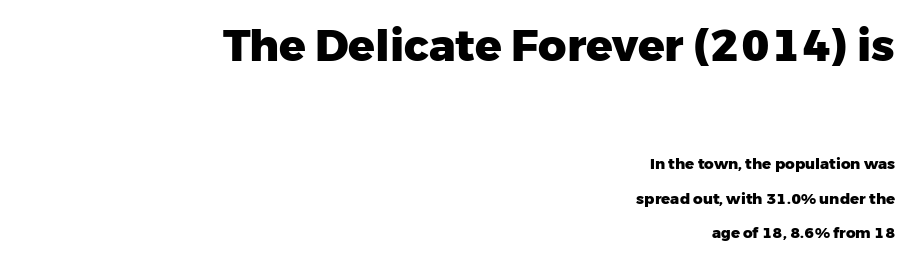
{"serif": "no", "italic": "no", "bold": "yes", "weight": "heavy", "width": "normal", "stroke_contrast": "low", "x_height": "medium", "monospaced": "no", "underline": "no", "align": "right", "line_spacing": "loose", "line_spacing_ratio": 2.3, "letter_spacing": "normal", "letter_spacing_em": 0.0, "larger_block": "first", "size_ratio": 2.93, "glyph_px": 44}
